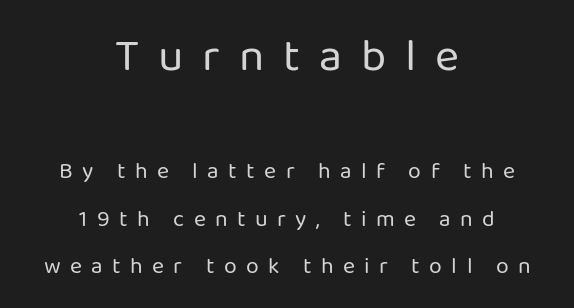
{"serif": "no", "italic": "no", "bold": "no", "weight": "regular", "width": "normal", "stroke_contrast": "low", "x_height": "medium", "monospaced": "no", "underline": "no", "align": "center", "line_spacing": "loose", "line_spacing_ratio": 2.07, "letter_spacing": "wide", "letter_spacing_em": 0.41, "larger_block": "first", "size_ratio": 2.0, "glyph_px": 46}
